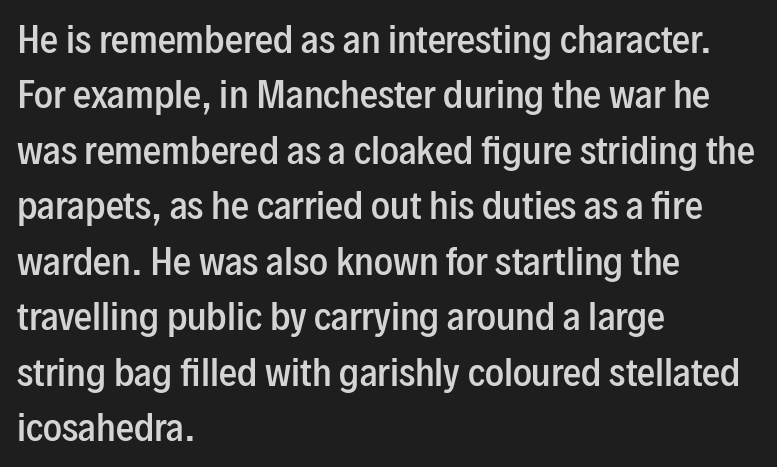
The image shows 36 px semibold, condensed sans-serif type, upright; set left-aligned, normal line spacing (1.54x), normal letter spacing, not underlined; low stroke contrast and a medium x-height.
